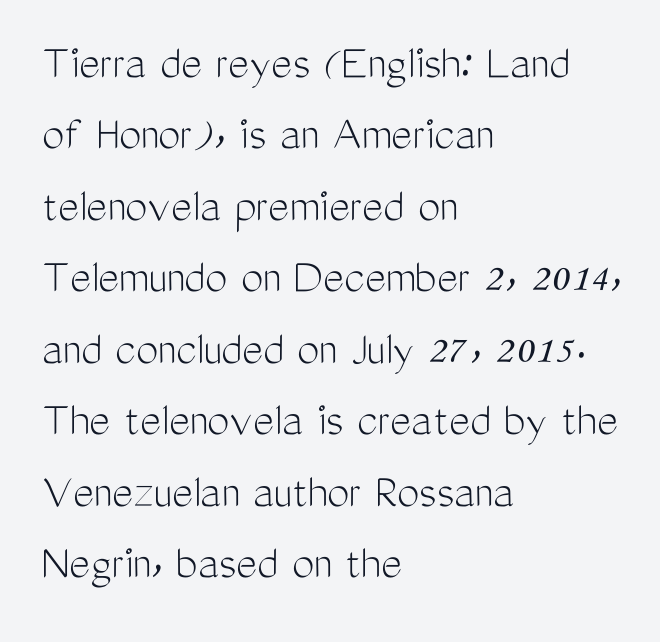
Short note: letters normally spaced. Layout note: lines flush left. The axis of the letterforms is exactly vertical. The characters display no serif detailing; their extremities are plain. Interline gaps are of average width in this sample.
